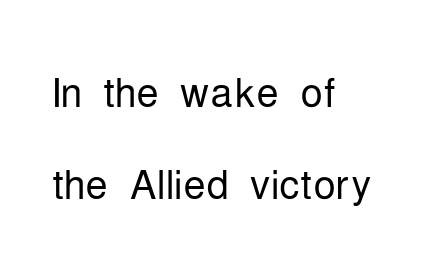
The image shows 56 px light, condensed sans-serif type, upright; set left-aligned, normal line spacing (1.65x), normal letter spacing, not underlined; low stroke contrast and a medium x-height.
